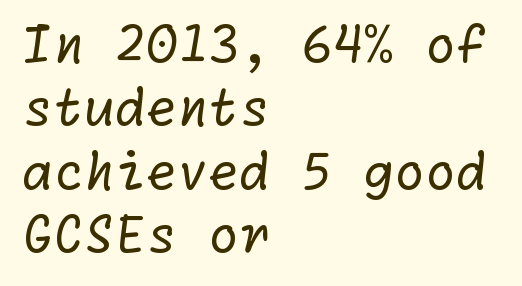
{"serif": "no", "bold": "no", "weight": "regular", "width": "normal", "stroke_contrast": "low", "x_height": "medium", "underline": "no", "align": "left", "line_spacing": "normal", "line_spacing_ratio": 1.27, "letter_spacing": "normal", "letter_spacing_em": 0.0, "glyph_px": 50}
